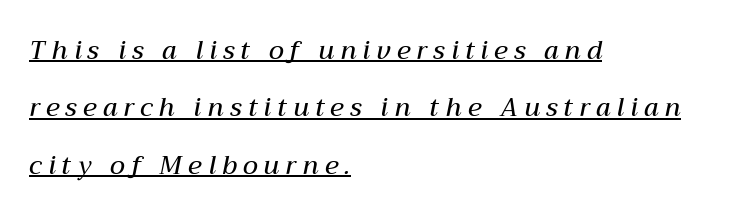
Q: Is the text bold? A: Semi-bold.
Q: Is the text italic (slanted)? A: Yes, it leans right by about 12 degrees.
Q: Is the text underlined? A: Yes.
Q: How is the paragraph aligned? A: Left-aligned.
Q: Is the spacing between letters normal or unusually wide? A: Unusually wide.
Q: Is the spacing between lines tight, normal or loose? A: Loose.
